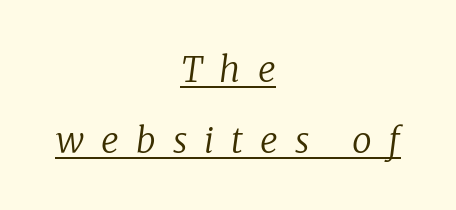
The image shows 35 px regular-weight serif type, italic (leaning right); set centered, loose line spacing (2.02x), unusually wide letter spacing (+0.49 em), underlined; low stroke contrast and a medium x-height.
